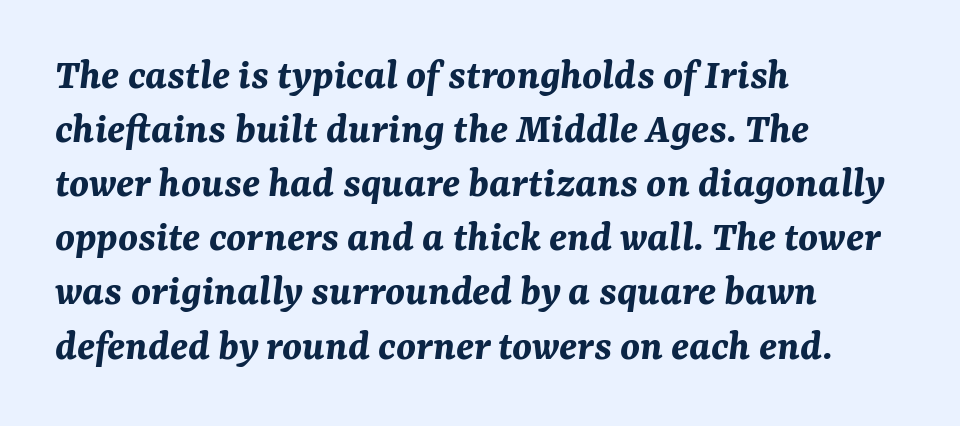
{"italic": "yes", "lean": "right", "slant_degrees": 7, "bold": "yes", "weight": "bold", "width": "normal", "stroke_contrast": "medium", "x_height": "medium", "monospaced": "no", "underline": "no", "align": "left", "line_spacing_ratio": 1.23, "letter_spacing": "normal", "letter_spacing_em": 0.0, "glyph_px": 44}
